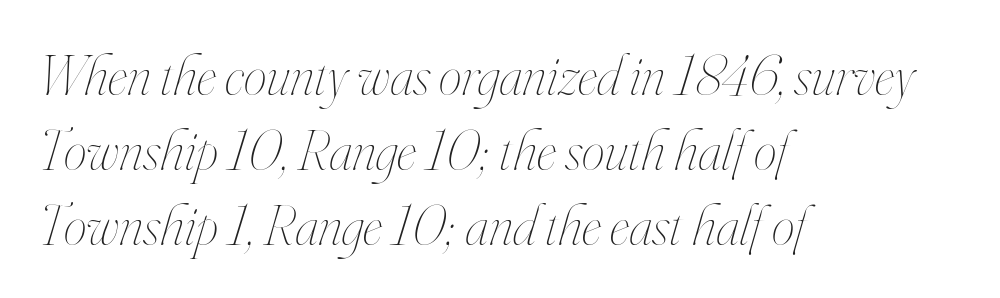
Compared with a typical body face, this is equally light or lighter still. Plain, unruled lines of type. You could not count columns in this text — the font is proportionally spaced. A typesetter would call this zero additional tracking.
